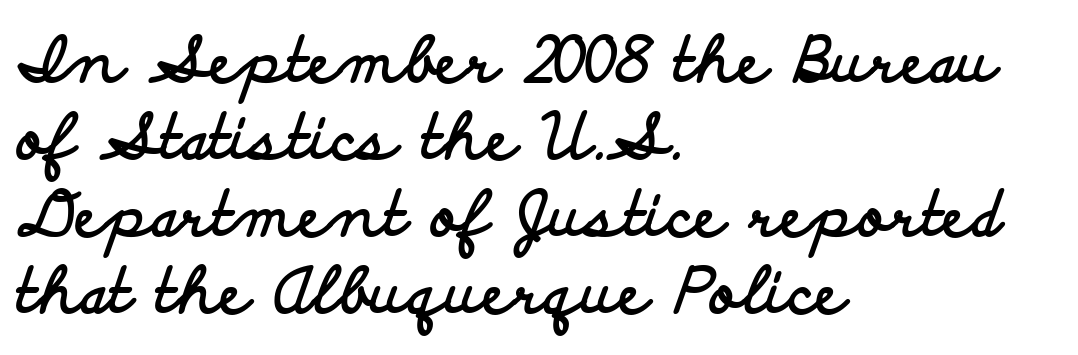
What kind of face is this? One without serifs — a sans. Each glyph is drawn with heavy, bold strokes. Underline: absent.
